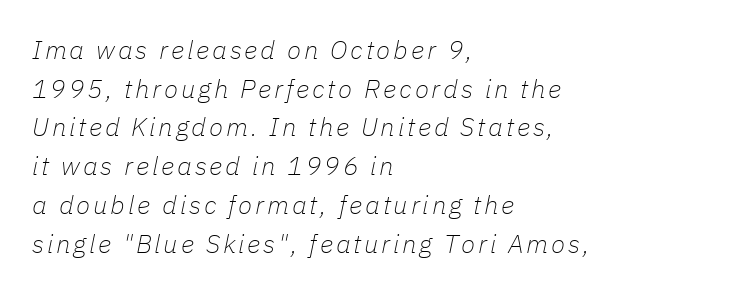
{"italic": "yes", "lean": "right", "slant_degrees": 11, "bold": "no", "underline": "no", "align": "left", "line_spacing": "normal", "line_spacing_ratio": 1.49, "glyph_px": 26}
